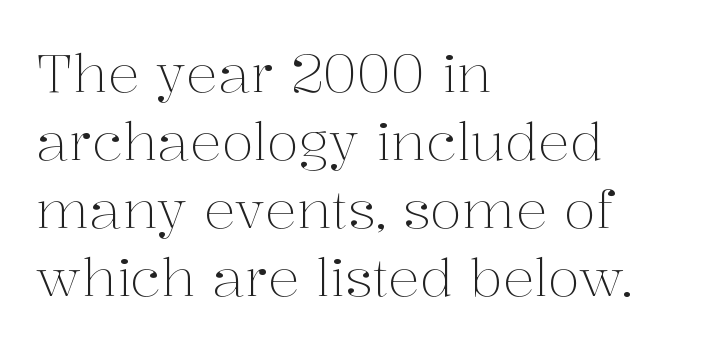
{"serif": "yes", "italic": "no", "bold": "no", "weight": "light", "width": "normal", "stroke_contrast": "medium", "x_height": "medium", "monospaced": "no", "underline": "no", "align": "left", "line_spacing": "normal", "line_spacing_ratio": 1.28, "letter_spacing": "normal", "letter_spacing_em": 0.0, "glyph_px": 53}
